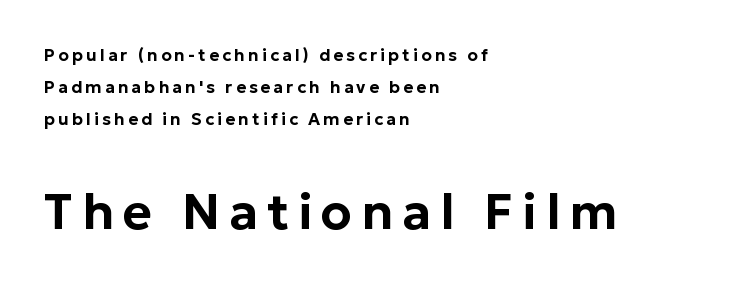
{"serif": "no", "italic": "no", "width": "normal", "stroke_contrast": "low", "x_height": "medium", "monospaced": "no", "underline": "no", "align": "left", "line_spacing_ratio": 1.89, "larger_block": "second", "size_ratio": 2.94, "glyph_px": 50}
